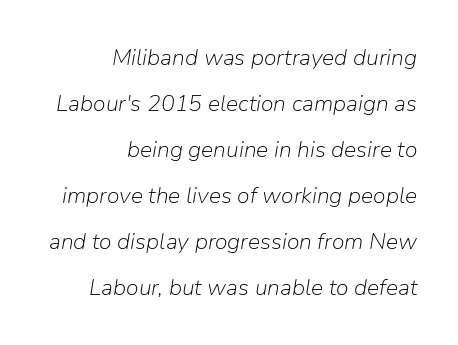
Q: Is the text bold? A: No.
Q: Is the text italic (slanted)? A: Yes, it leans right by about 9 degrees.
Q: Is the text underlined? A: No.
Q: How is the paragraph aligned? A: Right-aligned.
Q: Is the spacing between letters normal or unusually wide? A: Normal.
Q: Is the spacing between lines tight, normal or loose? A: Loose.
